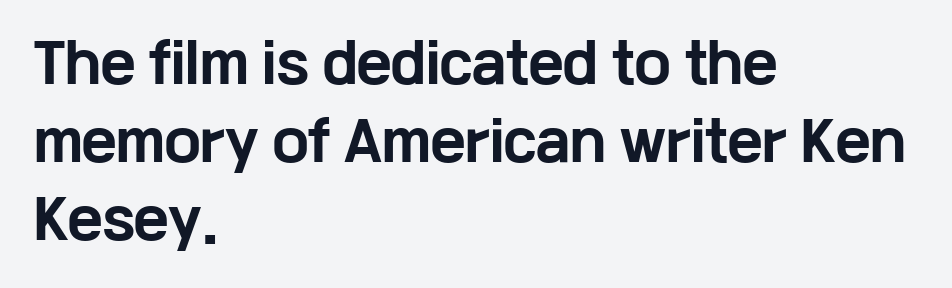
Q: Is the text bold? A: Yes.
Q: Is the text italic (slanted)? A: No, it is upright.
Q: Is the typeface a serif or a sans-serif typeface? A: Sans-serif.
Q: Is the text underlined? A: No.
Q: How is the paragraph aligned? A: Left-aligned.
Q: Is the spacing between letters normal or unusually wide? A: Normal.
Q: Is the spacing between lines tight, normal or loose? A: Normal.
Q: Width (condensed, normal, or wide)? A: Wide.
Q: Stroke contrast? A: Low.
Q: x-height? A: Medium.
Q: Monospaced? A: No.
